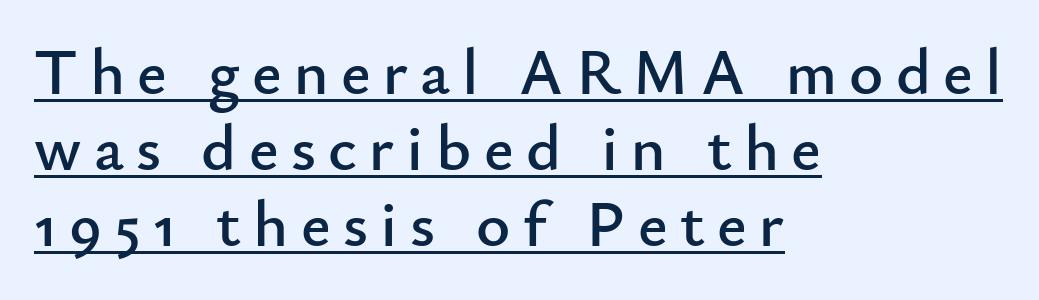
Q: Is the text italic (slanted)? A: No, it is upright.
Q: Is the typeface a serif or a sans-serif typeface? A: Sans-serif.
Q: Is the text underlined? A: Yes.
Q: How is the paragraph aligned? A: Left-aligned.
Q: Width (condensed, normal, or wide)? A: Normal.
Q: Stroke contrast? A: Low.
Q: x-height? A: Small.
Q: Monospaced? A: No.
